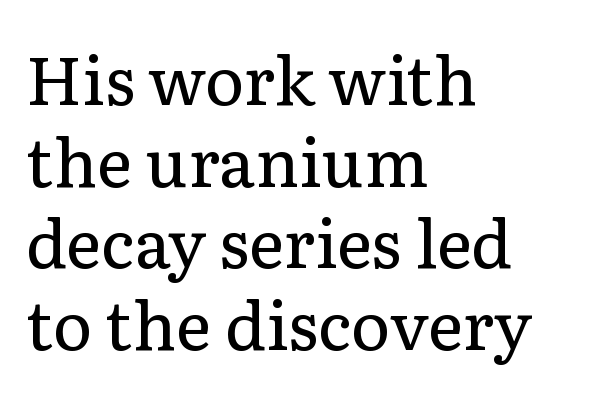
Nope, not italic — everything's standing straight. Does the type have serifs? Yes, each stem ends in a small foot. Looks like regular typesetting: each glyph gets only the width it needs. Visually the block forms a straight wall on the left and a jagged coastline on the right. The space directly below the letters is spotless.
